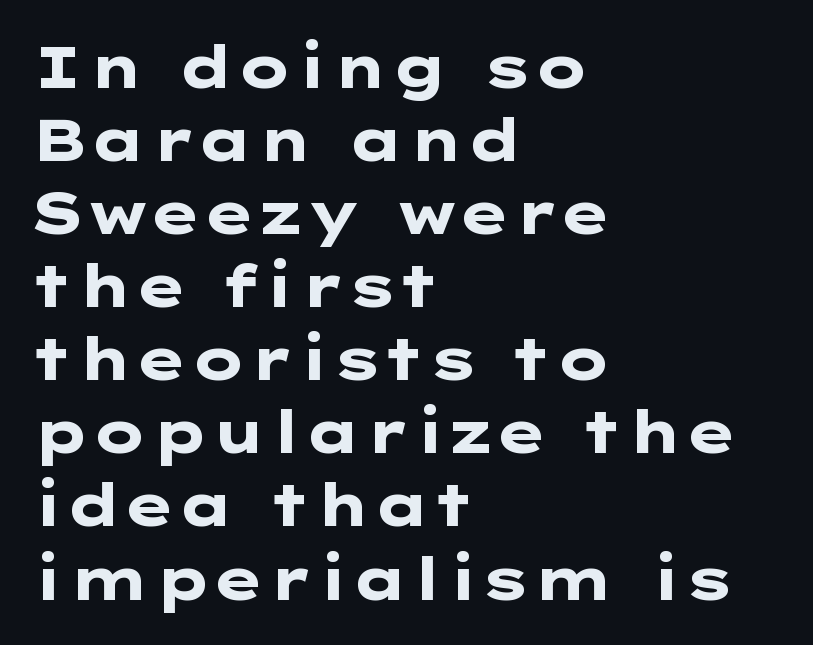
{"serif": "no", "italic": "no", "bold": "yes", "weight": "heavy", "width": "wide", "stroke_contrast": "low", "x_height": "medium", "underline": "no", "align": "left", "line_spacing": "normal", "line_spacing_ratio": 1.26, "letter_spacing": "normal", "letter_spacing_em": 0.0, "glyph_px": 58}
